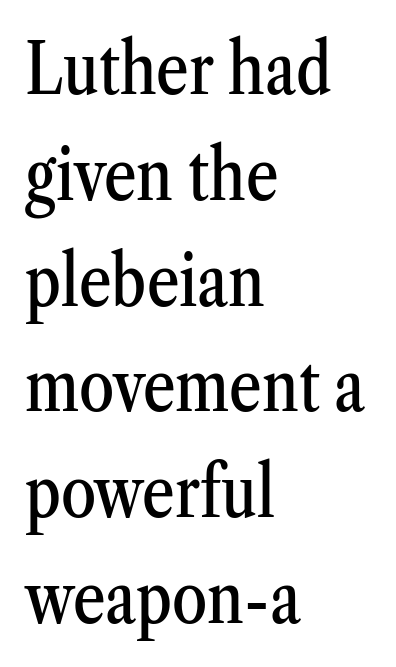
{"serif": "yes", "italic": "no", "width": "condensed", "stroke_contrast": "medium", "x_height": "medium", "monospaced": "no", "underline": "no", "align": "left", "line_spacing": "normal", "line_spacing_ratio": 1.49, "letter_spacing": "normal", "letter_spacing_em": 0.0, "glyph_px": 71}
